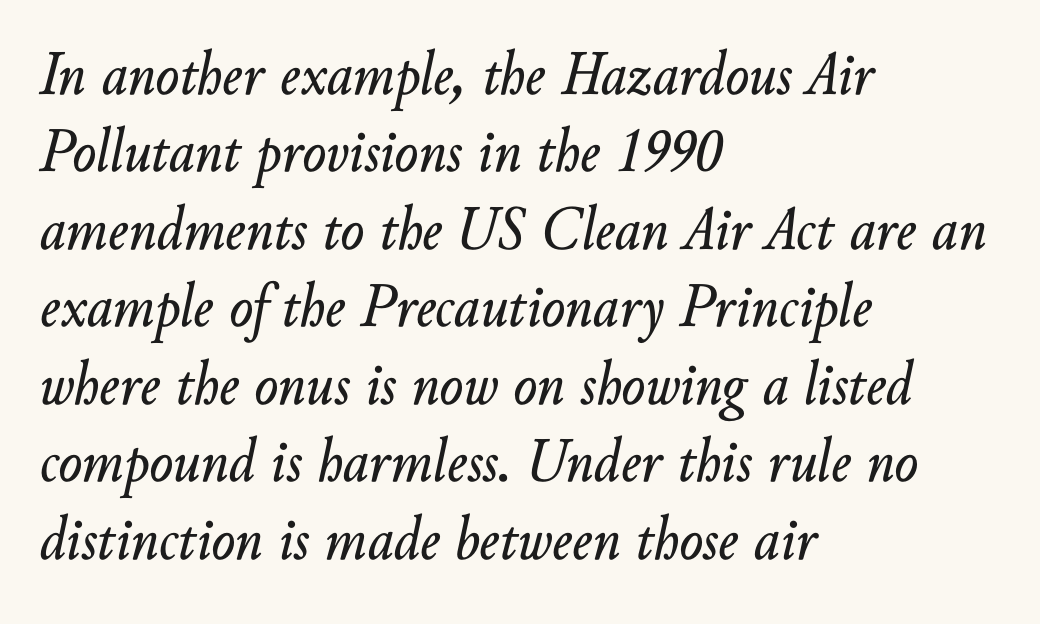
The image shows 63 px text type, italic (leaning right); set left-aligned, line spacing 1.23x, normal letter spacing, not underlined; low stroke contrast and a small x-height.
